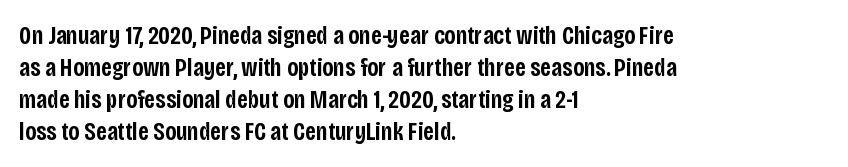
Q: Is the text bold? A: Semi-bold.
Q: Is the text italic (slanted)? A: No, it is upright.
Q: Is the text underlined? A: No.
Q: How is the paragraph aligned? A: Left-aligned.
Q: Is the spacing between letters normal or unusually wide? A: Normal.
